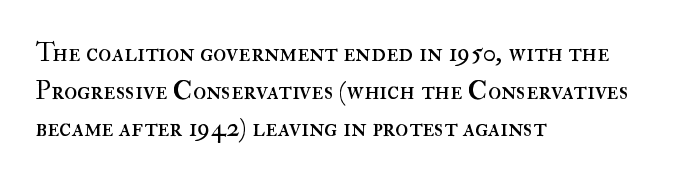
Notice how the stems are strictly vertical — no italics here. A bare baseline throughout the passage. Inter-character spacing is left at the font's built-in metrics. Vertical spacing — default. The ragged edge is on the right, which tells us the setting is flush left. The font sits on the lighter half of the weight spectrum, regular included.
